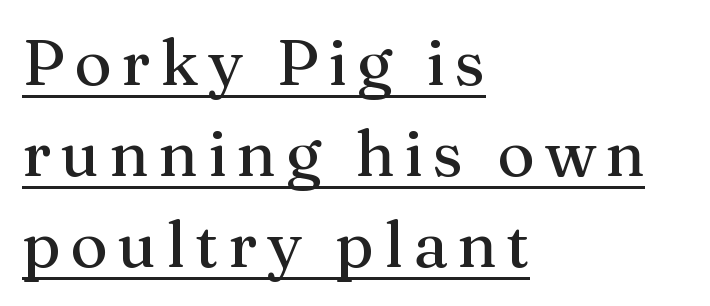
Q: Is the text italic (slanted)? A: No, it is upright.
Q: Is the typeface a serif or a sans-serif typeface? A: Serif.
Q: Is the text underlined? A: Yes.
Q: How is the paragraph aligned? A: Left-aligned.
Q: Is the spacing between lines tight, normal or loose? A: Normal.
Q: Width (condensed, normal, or wide)? A: Normal.
Q: Stroke contrast? A: Medium.
Q: x-height? A: Medium.
Q: Monospaced? A: No.
